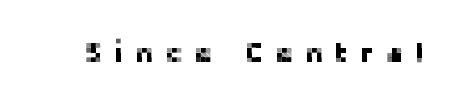
Q: Is the text italic (slanted)? A: No, it is upright.
Q: Is the typeface a serif or a sans-serif typeface? A: Sans-serif.
Q: Is the text underlined? A: No.
Q: Is the spacing between letters normal or unusually wide? A: Unusually wide.
Q: Width (condensed, normal, or wide)? A: Normal.
Q: Stroke contrast? A: Low.
Q: x-height? A: Medium.
Q: Monospaced? A: No.
